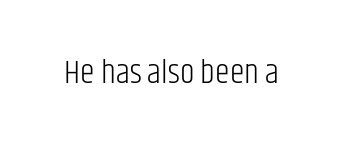
Q: Is the text bold? A: No.
Q: Is the text italic (slanted)? A: No, it is upright.
Q: Is the typeface a serif or a sans-serif typeface? A: Sans-serif.
Q: Is the text underlined? A: No.
Q: Is the spacing between letters normal or unusually wide? A: Normal.
Q: Width (condensed, normal, or wide)? A: Condensed.
Q: Stroke contrast? A: Low.
Q: x-height? A: Large.
Q: Monospaced? A: No.
